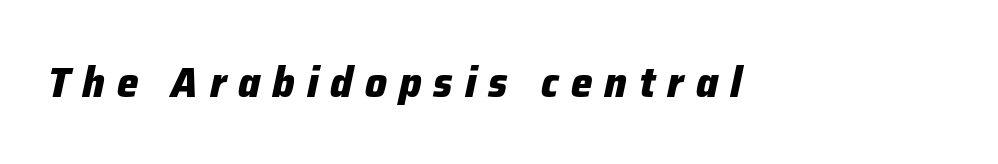
Do the characters align in a grid? No, the font is proportional. The space directly below the letters is spotless. Tall strokes in this sample are angled rather than plumb. How are the letters spaced? Widely, with obvious added tracking. The face used here has the dense, thick strokes of a bold.
